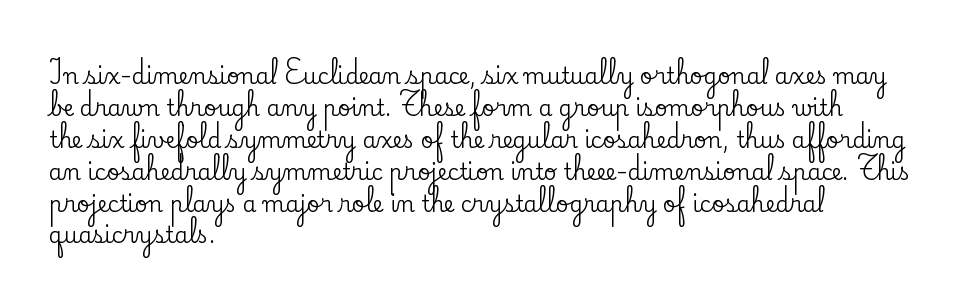
The image shows 22 px text type, upright; set left-aligned, normal line spacing (1.45x), normal letter spacing, not underlined.
